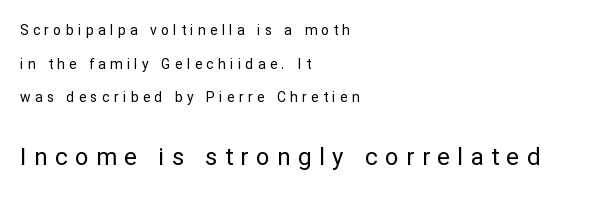
The lower block of text is set noticeably larger than the block above it. Underlining? Definitely not there. Leading is clearly above the norm, producing a sparse column. Typeset ragged right — the left edge is the straight one. The letterforms stand isolated, each surrounded by extra space.
